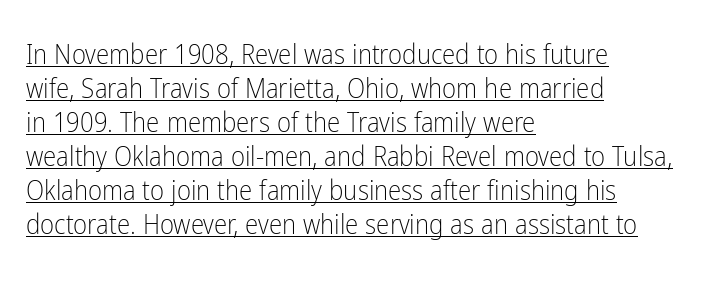
A rule runs beneath these lines of type. These lines sit exactly where default settings would place them. This rendering leaves character spacing at its baseline value. The specimen reads as upright at a glance.
